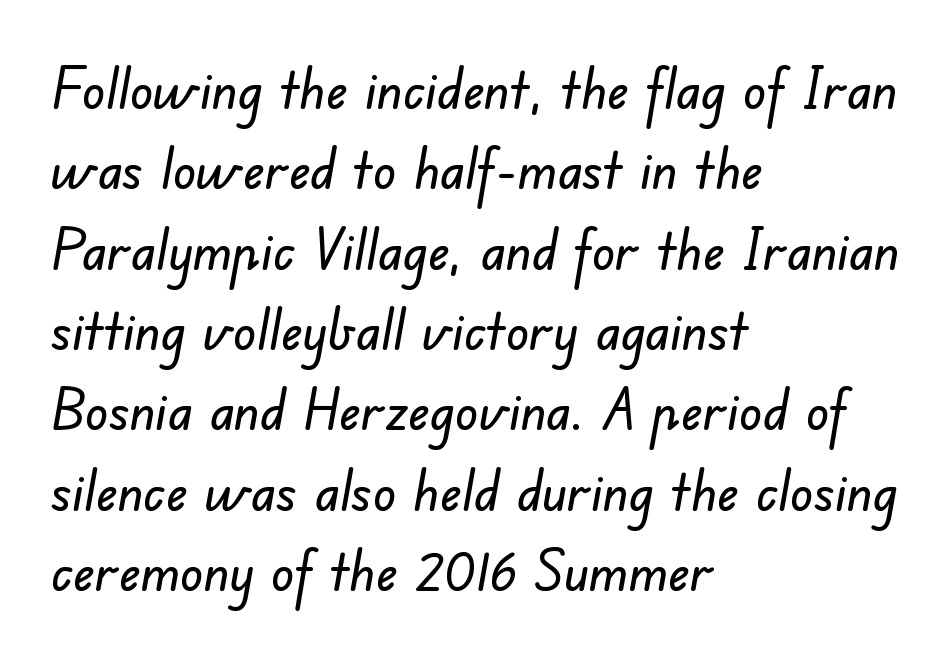
{"serif": "no", "width": "normal", "stroke_contrast": "low", "x_height": "small", "monospaced": "no", "underline": "no", "align": "left", "line_spacing": "normal", "line_spacing_ratio": 1.41, "letter_spacing": "normal", "letter_spacing_em": 0.0, "glyph_px": 57}
